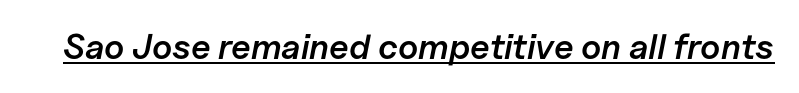
Q: Is the text bold? A: Semi-bold.
Q: Is the text italic (slanted)? A: Yes, it leans right by about 11 degrees.
Q: Is the text underlined? A: Yes.
Q: Is the spacing between letters normal or unusually wide? A: Normal.
Q: Width (condensed, normal, or wide)? A: Normal.
Q: Stroke contrast? A: Low.
Q: x-height? A: Medium.
Q: Monospaced? A: No.
